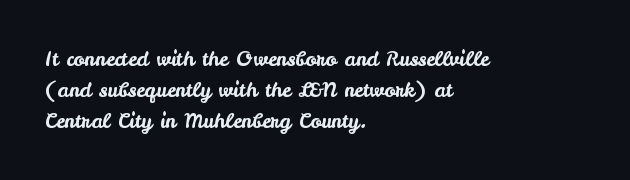
Letter spacing: default. This rendering uses left alignment, leaving the right contour irregular. Evenly set lines give the paragraph a standard silhouette.
